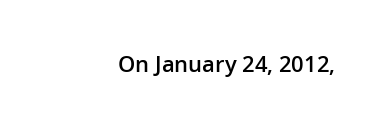
The image shows 22 px text type, upright; set normal letter spacing, not underlined.
